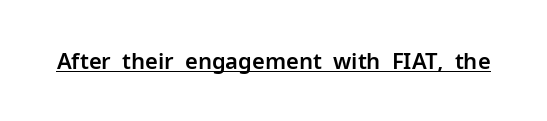
Q: Is the text italic (slanted)? A: No, it is upright.
Q: Is the text underlined? A: Yes.
Q: Is the spacing between letters normal or unusually wide? A: Normal.
